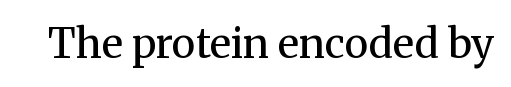
The image shows 41 px regular-weight serif type, upright; set normal letter spacing, not underlined; medium stroke contrast and a medium x-height.
